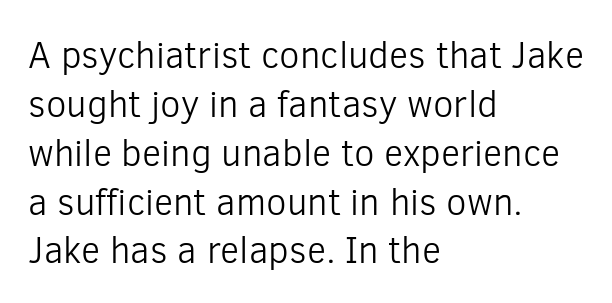
Each letter keeps its own natural width here, so spacing adapts to shape. Tracking here is standard; glyphs follow each other at the usual distance. Is the stroke heavy? The answer is a plain regular-or-lighter. Notice how the passage keeps a crisp vertical edge on the left only. How would I describe the line gaps? Plain and ordinary. Nope, no serifs anywhere on these letters.
